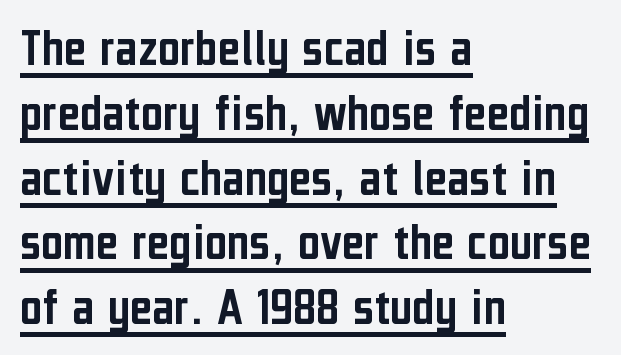
{"serif": "no", "italic": "no", "width": "condensed", "stroke_contrast": "low", "x_height": "medium", "monospaced": "no", "underline": "yes", "align": "left", "line_spacing_ratio": 1.2, "letter_spacing": "normal", "letter_spacing_em": 0.0, "glyph_px": 54}
